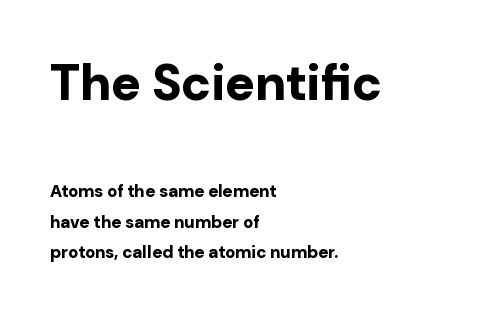
{"serif": "no", "italic": "no", "bold": "yes", "weight": "bold", "width": "normal", "stroke_contrast": "low", "x_height": "medium", "monospaced": "no", "underline": "no", "align": "left", "line_spacing_ratio": 1.8, "letter_spacing": "normal", "letter_spacing_em": 0.0, "larger_block": "first", "size_ratio": 2.94, "glyph_px": 50}
